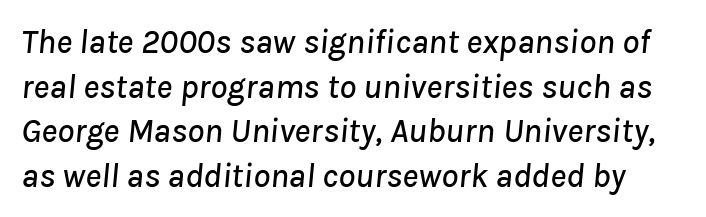
The image shows 34 px text type, italic (leaning right); set normal line spacing (1.31x), normal letter spacing, not underlined; low stroke contrast and a medium x-height.
